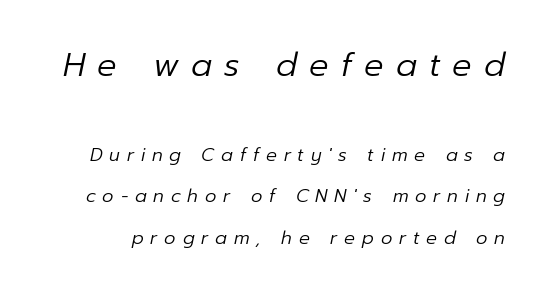
{"italic": "yes", "lean": "right", "slant_degrees": 12, "bold": "no", "weight": "regular", "width": "normal", "stroke_contrast": "low", "x_height": "medium", "monospaced": "no", "underline": "no", "line_spacing": "loose", "line_spacing_ratio": 2.31, "letter_spacing": "wide", "letter_spacing_em": 0.38, "larger_block": "first", "size_ratio": 1.78, "glyph_px": 32}
